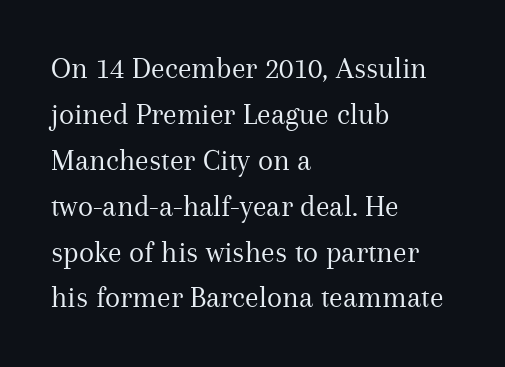
{"serif": "yes", "italic": "no", "bold": "no", "weight": "regular", "width": "normal", "stroke_contrast": "medium", "x_height": "medium", "monospaced": "no", "underline": "no", "align": "left", "line_spacing": "normal", "line_spacing_ratio": 1.48, "letter_spacing": "normal", "letter_spacing_em": 0.0, "glyph_px": 31}
